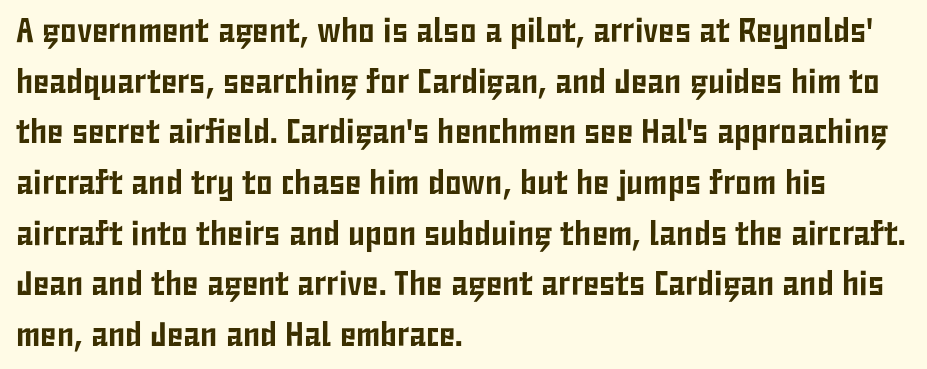
The image shows 34 px condensed sans-serif type, upright; set left-aligned, normal line spacing (1.49x), normal letter spacing, not underlined; low stroke contrast and a medium x-height.
